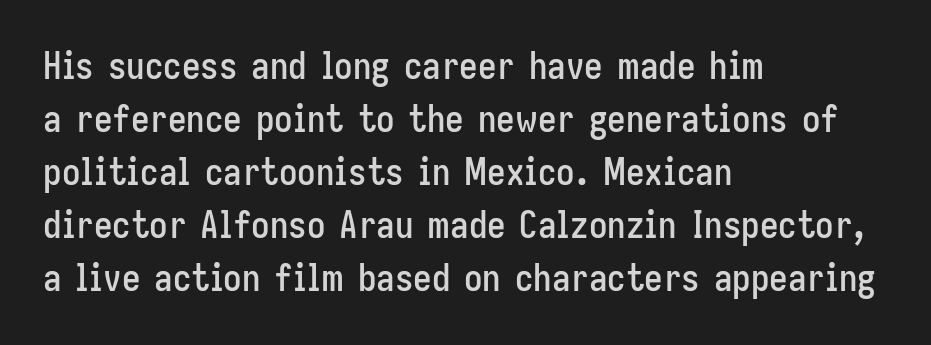
{"serif": "no", "italic": "no", "width": "condensed", "stroke_contrast": "low", "x_height": "medium", "monospaced": "no", "underline": "no", "align": "left", "line_spacing": "normal", "line_spacing_ratio": 1.43, "letter_spacing": "normal", "letter_spacing_em": 0.0, "glyph_px": 37}
